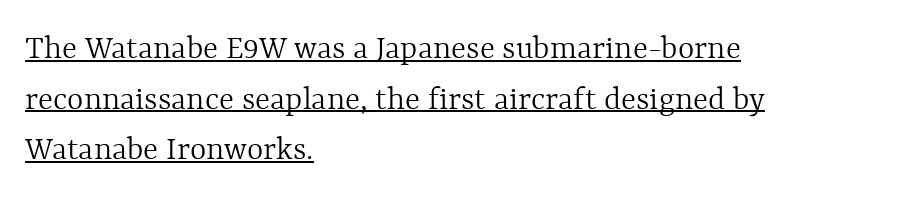
Q: Is the text bold? A: No.
Q: Is the text italic (slanted)? A: No, it is upright.
Q: Is the text underlined? A: Yes.
Q: How is the paragraph aligned? A: Left-aligned.
Q: Is the spacing between letters normal or unusually wide? A: Normal.
Q: Is the spacing between lines tight, normal or loose? A: Normal.
Q: Width (condensed, normal, or wide)? A: Normal.
Q: x-height? A: Medium.
Q: Monospaced? A: No.
